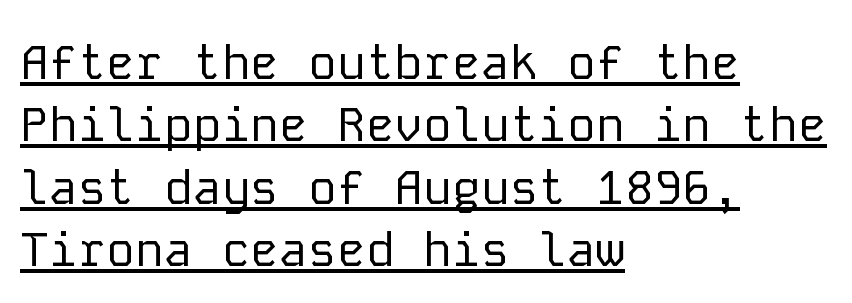
The image shows 48 px regular-weight sans-serif type, upright, monospaced; set left-aligned, normal line spacing (1.3x), normal letter spacing, underlined; low stroke contrast and a medium x-height.
